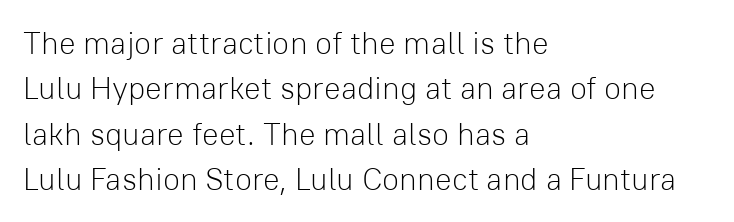
{"serif": "no", "italic": "no", "bold": "no", "weight": "light", "width": "normal", "stroke_contrast": "low", "x_height": "medium", "monospaced": "no", "underline": "no", "align": "left", "line_spacing": "normal", "line_spacing_ratio": 1.46, "letter_spacing": "normal", "letter_spacing_em": 0.0, "glyph_px": 31}
